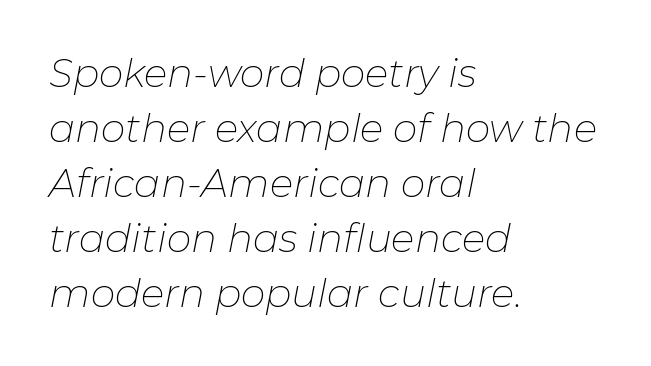
Any mark beneath the type? The region is blank. Style check: oblique. Typeset ragged right — the left edge is the straight one. Does the leading feel generous? No, just average. Spacing verdict: proportional, widths tailored to each character. The type is set solid horizontally, with unmodified tracking.
